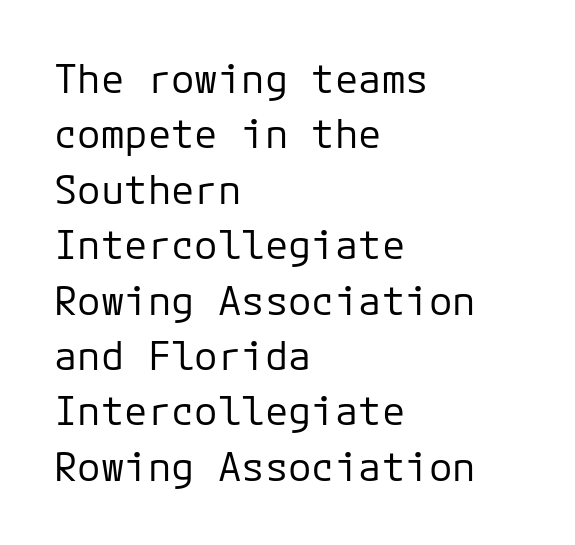
{"serif": "no", "italic": "no", "bold": "no", "weight": "regular", "width": "normal", "stroke_contrast": "low", "x_height": "medium", "underline": "no", "align": "left", "line_spacing": "normal", "line_spacing_ratio": 1.42, "letter_spacing": "normal", "letter_spacing_em": 0.0, "glyph_px": 39}
